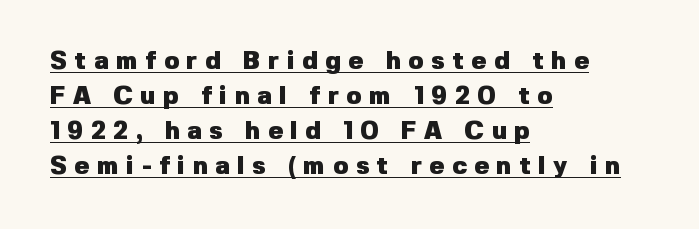
The image shows 25 px bold type, upright; set left-aligned, normal line spacing (1.4x), unusually wide letter spacing (+0.3 em), underlined.
